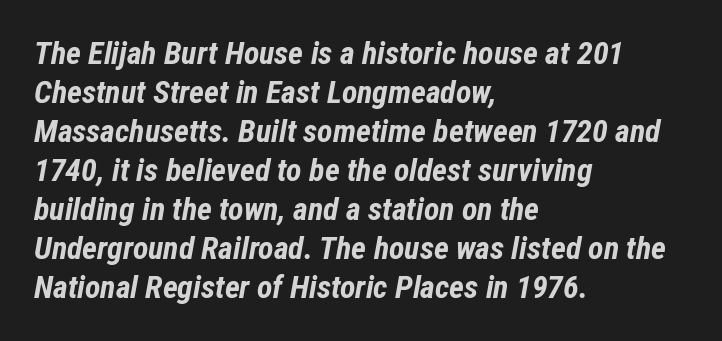
{"italic": "yes", "lean": "right", "slant_degrees": 12, "bold": "yes", "weight": "bold", "width": "condensed", "stroke_contrast": "low", "x_height": "medium", "monospaced": "no", "underline": "no", "align": "left", "line_spacing_ratio": 1.22, "letter_spacing": "normal", "letter_spacing_em": 0.0, "glyph_px": 32}
